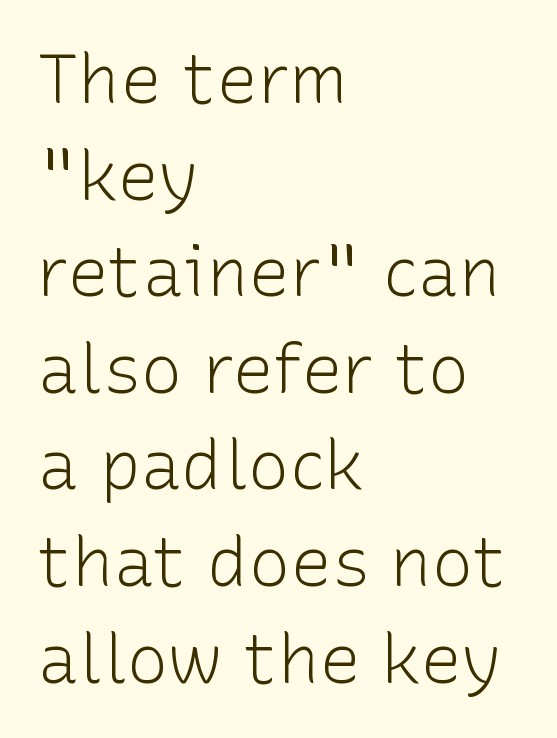
Q: Is the text bold? A: No.
Q: Is the text italic (slanted)? A: No, it is upright.
Q: Is the typeface a serif or a sans-serif typeface? A: Sans-serif.
Q: Is the text underlined? A: No.
Q: How is the paragraph aligned? A: Left-aligned.
Q: Is the spacing between letters normal or unusually wide? A: Normal.
Q: Is the spacing between lines tight, normal or loose? A: Normal.
Q: Width (condensed, normal, or wide)? A: Normal.
Q: Stroke contrast? A: Low.
Q: x-height? A: Medium.
Q: Monospaced? A: No.
